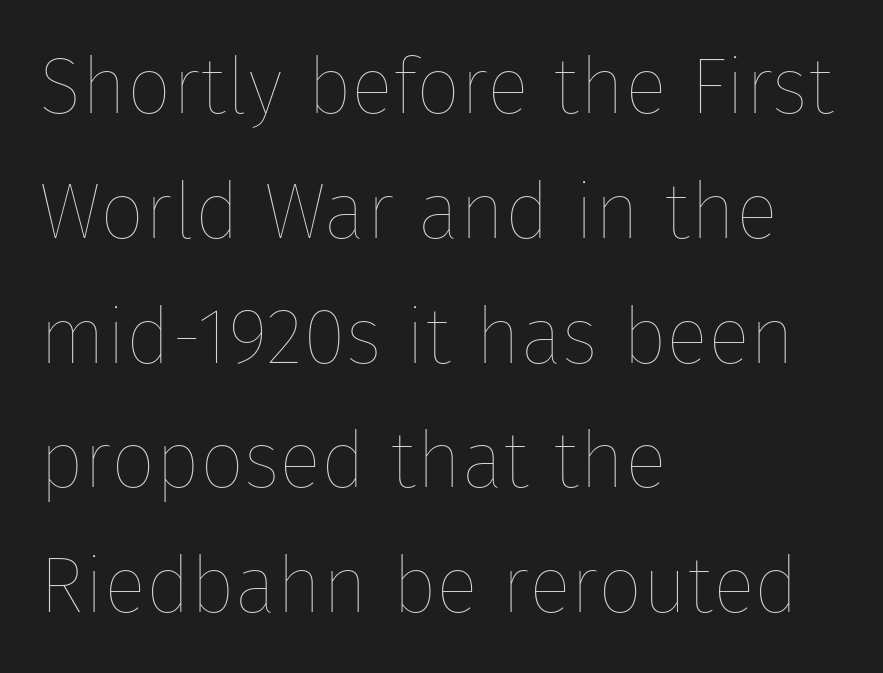
{"italic": "no", "bold": "no", "weight": "thin", "width": "normal", "stroke_contrast": "low", "x_height": "medium", "monospaced": "no", "underline": "no", "align": "left", "line_spacing": "normal", "line_spacing_ratio": 1.58, "letter_spacing": "normal", "letter_spacing_em": 0.0, "glyph_px": 79}
